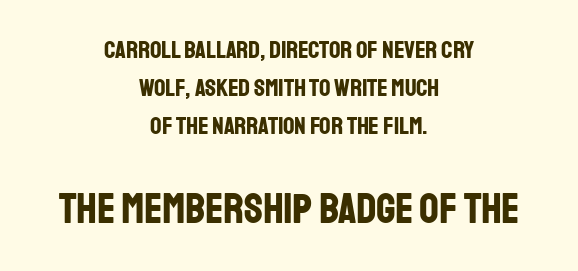
{"serif": "no", "italic": "no", "bold": "yes", "weight": "bold", "width": "condensed", "stroke_contrast": "low", "x_height": "large", "monospaced": "no", "underline": "no", "align": "center", "line_spacing": "normal", "line_spacing_ratio": 1.52, "letter_spacing": "normal", "letter_spacing_em": 0.0, "larger_block": "second", "size_ratio": 1.72, "glyph_px": 43}
